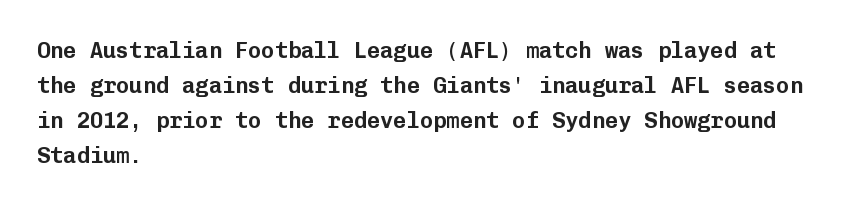
{"italic": "no", "underline": "no", "align": "left", "line_spacing": "normal", "line_spacing_ratio": 1.59, "letter_spacing": "normal", "letter_spacing_em": 0.0, "glyph_px": 22}
